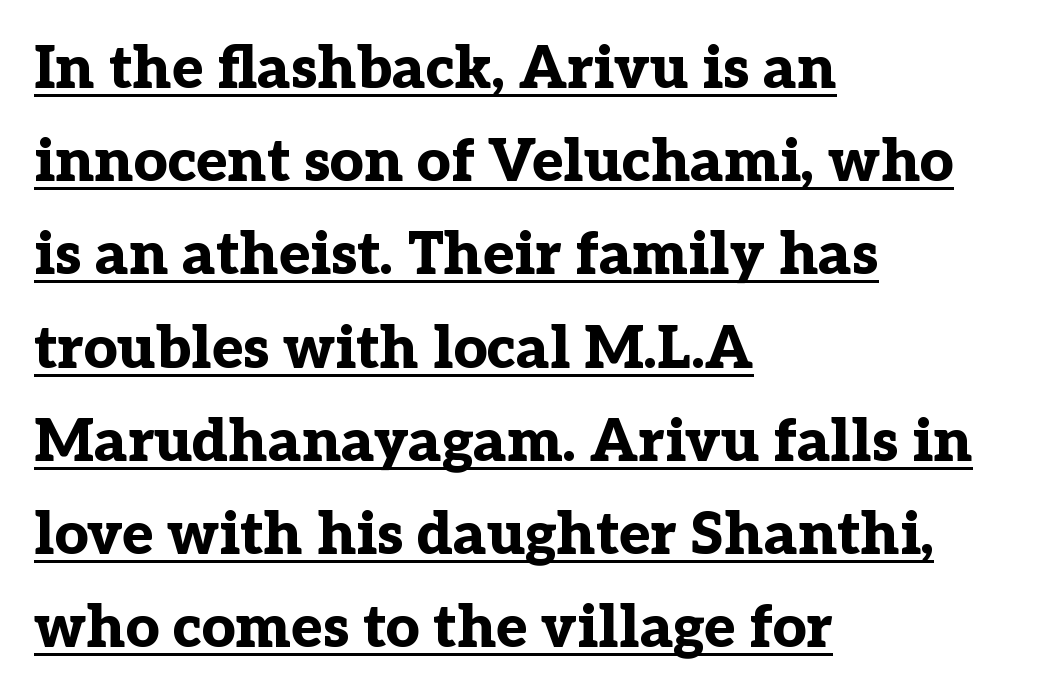
The image shows 59 px bold serif type, upright; set left-aligned, normal line spacing (1.58x), normal letter spacing, underlined; low stroke contrast and a medium x-height.
